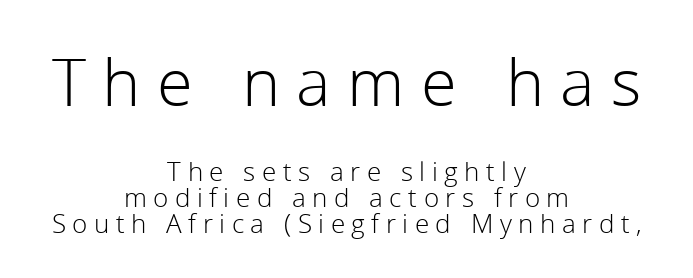
Q: Is the text bold? A: No.
Q: Is the text italic (slanted)? A: No, it is upright.
Q: Is the typeface a serif or a sans-serif typeface? A: Sans-serif.
Q: Is the text underlined? A: No.
Q: How is the paragraph aligned? A: Centered.
Q: Is the spacing between letters normal or unusually wide? A: Unusually wide.
Q: Is the spacing between lines tight, normal or loose? A: Tight.
Q: Which block of text is set in a larger size, the first (top) or the second (bottom)? A: The first (top) one.
Q: Width (condensed, normal, or wide)? A: Normal.
Q: Stroke contrast? A: Low.
Q: x-height? A: Medium.
Q: Monospaced? A: No.
